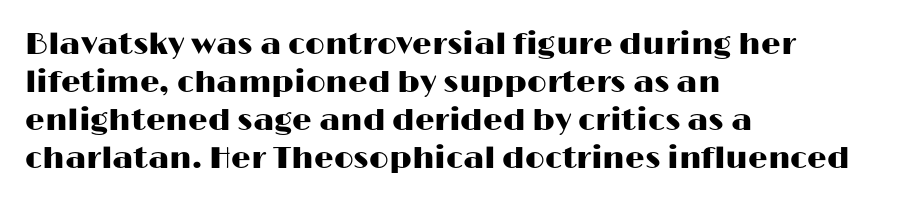
The tracking reads as untouched default to a designer's eye. No feet cap the strokes, marking this as sans-serif type. The type sits square on the baseline with zero lean. This sample is left-justified, so line endings fall wherever the words run out. The words here are not underlined.
